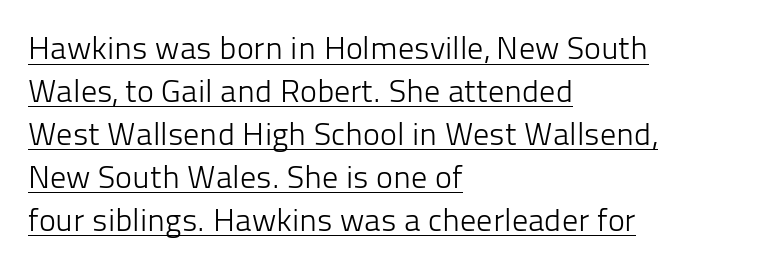
Q: Is the text bold? A: No.
Q: Is the text italic (slanted)? A: No, it is upright.
Q: Is the typeface a serif or a sans-serif typeface? A: Sans-serif.
Q: Is the text underlined? A: Yes.
Q: How is the paragraph aligned? A: Left-aligned.
Q: Is the spacing between letters normal or unusually wide? A: Normal.
Q: Is the spacing between lines tight, normal or loose? A: Normal.
Q: Width (condensed, normal, or wide)? A: Normal.
Q: Stroke contrast? A: Low.
Q: x-height? A: Medium.
Q: Monospaced? A: No.
